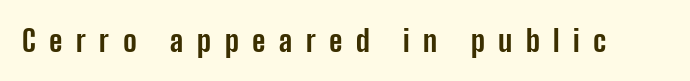
Each word looks stretched out because of the extra space between its letters. The font is running at its bold setting. Every stem runs plumb, perpendicular to the baseline. A bare baseline throughout the passage. Spacing verdict: proportional, widths tailored to each character.
